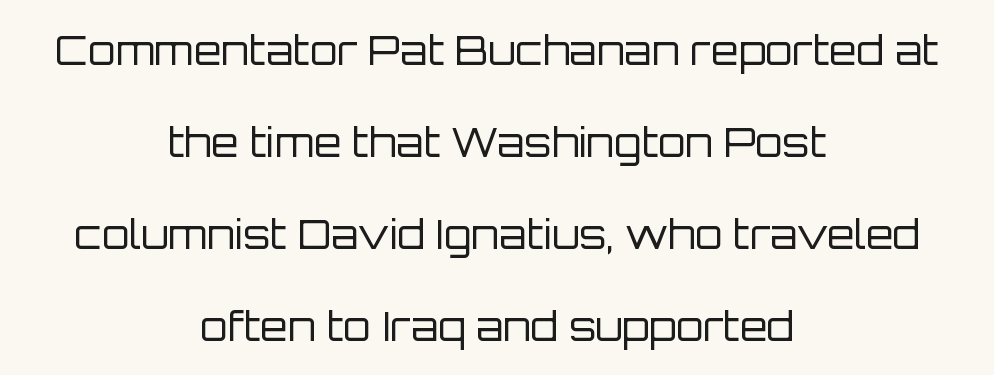
The lines are quadded center. Is there any slant? The stems are plumb. No word sits above an underline. Observe the absence of serifs on each vertical stroke in this sample.
